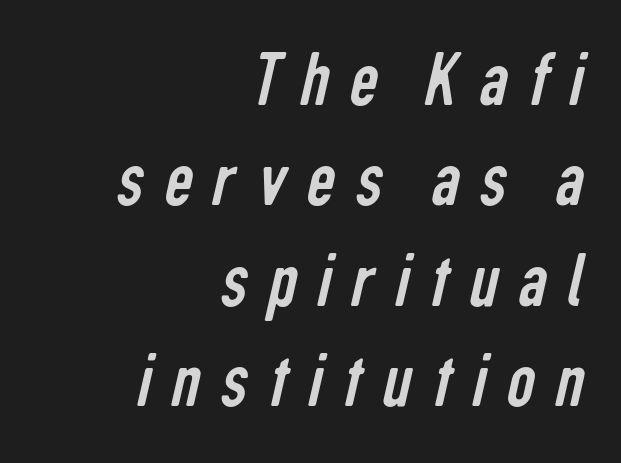
The image shows 79 px regular-weight, condensed sans-serif type; set right-aligned, normal line spacing (1.27x), unusually wide letter spacing (+0.26 em), not underlined; low stroke contrast and a medium x-height.
